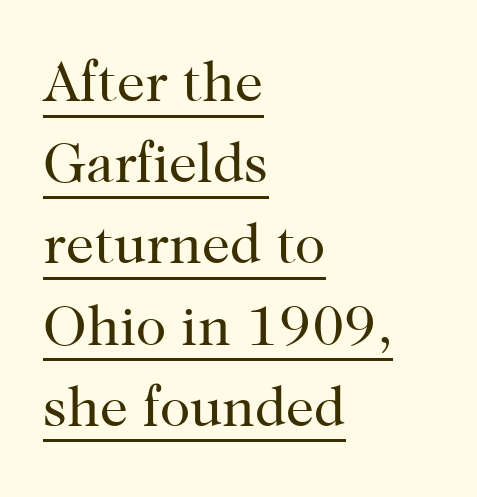
This block has exactly the height ordinary leading produces. Does a line run under the words? Yes, clearly. Spacing between characters is what you'd get straight out of the box. Line starts are locked; line ends wander.
